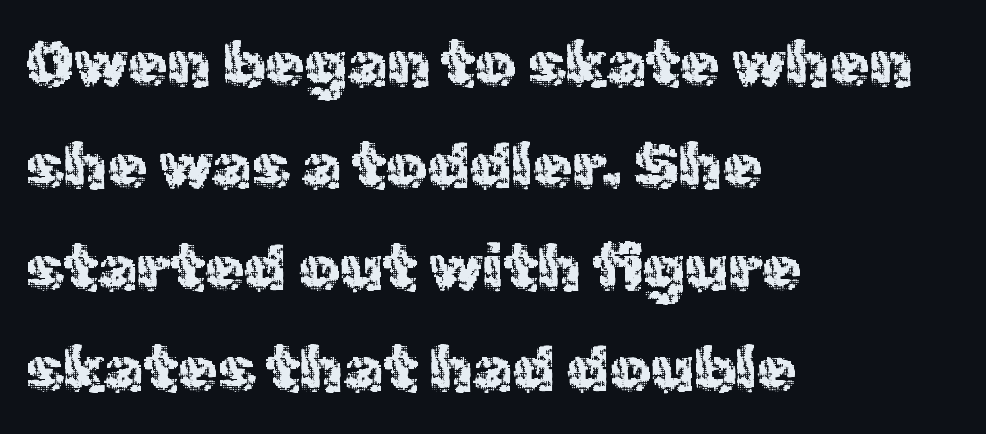
The lines are quadded left. The type sits square on the baseline with zero lean. Compared with typical body copy, the letter spacing here is the same. No feet cap the strokes, marking this as sans-serif type. A normal amount of white space separates one row of letters from the next.
